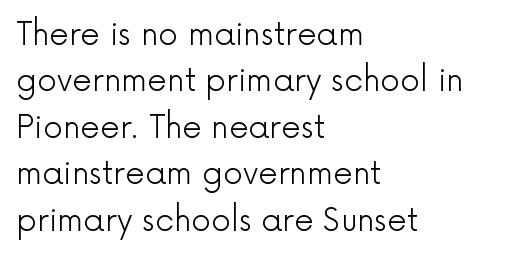
Q: Is the text bold? A: No.
Q: Is the text italic (slanted)? A: No, it is upright.
Q: Is the typeface a serif or a sans-serif typeface? A: Sans-serif.
Q: Is the text underlined? A: No.
Q: How is the paragraph aligned? A: Left-aligned.
Q: Is the spacing between letters normal or unusually wide? A: Normal.
Q: Is the spacing between lines tight, normal or loose? A: Normal.
Q: Width (condensed, normal, or wide)? A: Normal.
Q: x-height? A: Medium.
Q: Monospaced? A: No.
